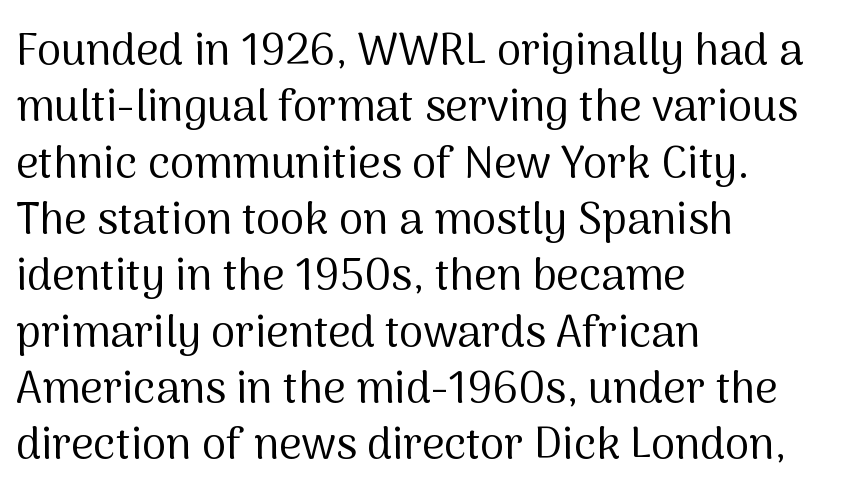
This sample is left-justified, so line endings fall wherever the words run out. Interline gaps are of average width in this sample. This sample has the flowing, uneven cadence of proportional lettering. The letters stand straight up with perfectly vertical stems. Look at the tracking — it's just the regular setting, nothing added.
